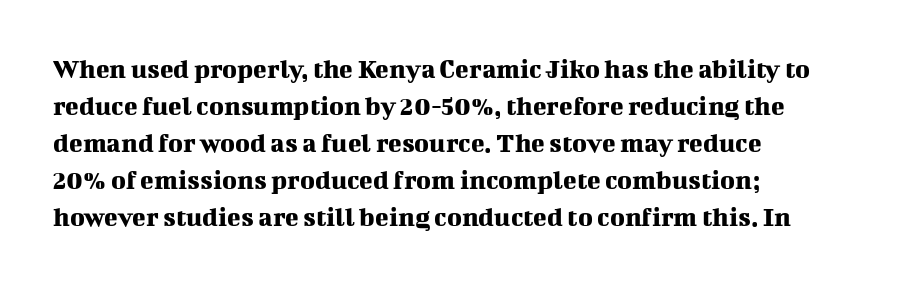
Q: Is the text italic (slanted)? A: No, it is upright.
Q: Is the typeface a serif or a sans-serif typeface? A: Serif.
Q: Is the text underlined? A: No.
Q: How is the paragraph aligned? A: Left-aligned.
Q: Is the spacing between letters normal or unusually wide? A: Normal.
Q: Is the spacing between lines tight, normal or loose? A: Normal.
Q: Width (condensed, normal, or wide)? A: Normal.
Q: Stroke contrast? A: Medium.
Q: x-height? A: Medium.
Q: Monospaced? A: No.
